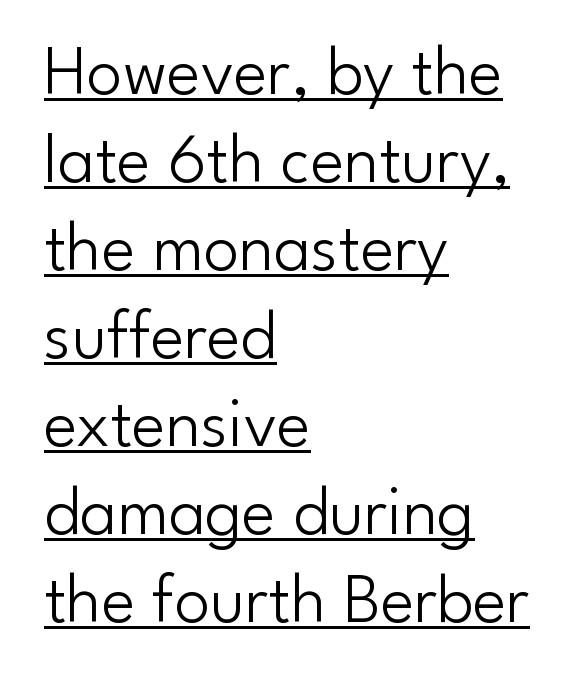
Q: Is the text bold? A: No.
Q: Is the text italic (slanted)? A: No, it is upright.
Q: Is the typeface a serif or a sans-serif typeface? A: Sans-serif.
Q: Is the text underlined? A: Yes.
Q: How is the paragraph aligned? A: Left-aligned.
Q: Is the spacing between letters normal or unusually wide? A: Normal.
Q: Width (condensed, normal, or wide)? A: Normal.
Q: Stroke contrast? A: Low.
Q: x-height? A: Small.
Q: Monospaced? A: No.
